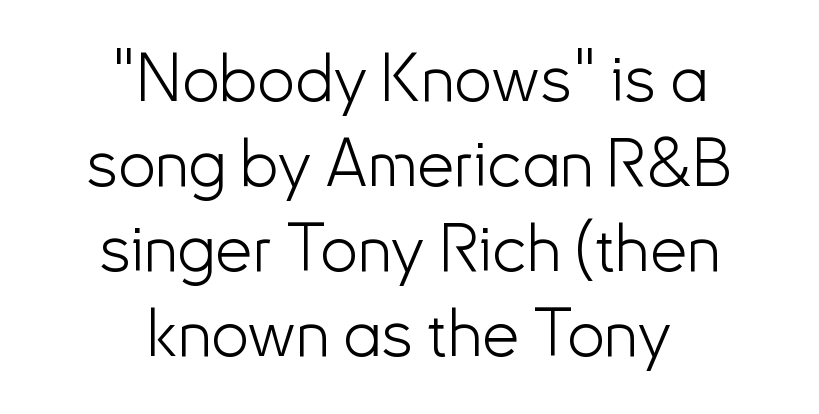
{"serif": "no", "italic": "no", "bold": "no", "weight": "light", "width": "normal", "stroke_contrast": "low", "x_height": "small", "monospaced": "no", "underline": "no", "align": "center", "line_spacing": "normal", "line_spacing_ratio": 1.27, "letter_spacing": "normal", "letter_spacing_em": 0.0, "glyph_px": 67}
